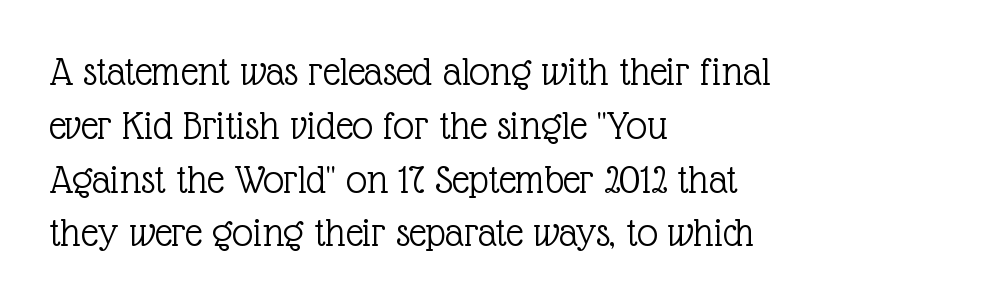
{"serif": "yes", "italic": "no", "bold": "no", "weight": "light", "width": "normal", "x_height": "medium", "monospaced": "no", "underline": "no", "align": "left", "line_spacing": "normal", "line_spacing_ratio": 1.28, "letter_spacing": "normal", "letter_spacing_em": 0.0, "glyph_px": 42}
